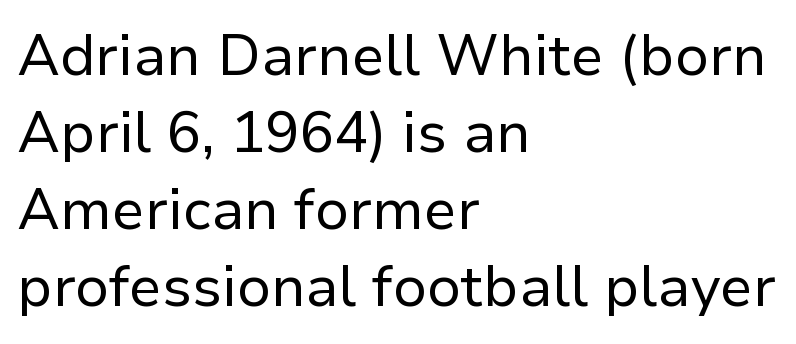
{"serif": "no", "italic": "no", "bold": "no", "weight": "regular", "width": "normal", "stroke_contrast": "low", "x_height": "medium", "monospaced": "no", "underline": "no", "align": "left", "line_spacing": "normal", "line_spacing_ratio": 1.35, "letter_spacing": "normal", "letter_spacing_em": 0.0, "glyph_px": 57}
